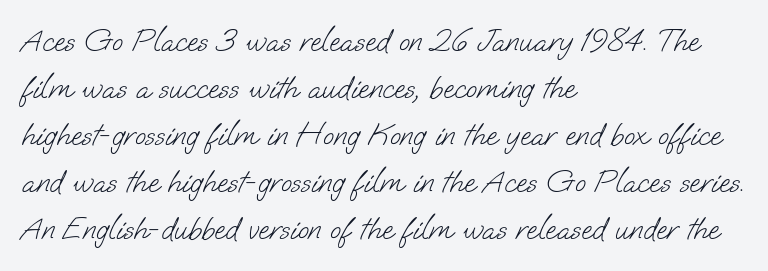
Varying glyph widths throughout — classic text-font behaviour. The typesetter chose a ragged-right arrangement here. Unbolded letterforms with no extra heft. Honestly, the row spacing looks completely unremarkable.
